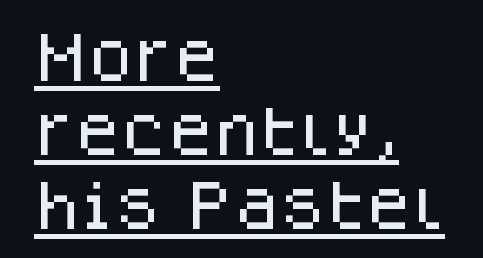
This sample uses plain, unmodified letter spacing. The rendering uses natural spacing where letterforms have individual widths. Serif or sans? Sans — the stroke terminals are bare. Does the leading feel generous? No, just average.
